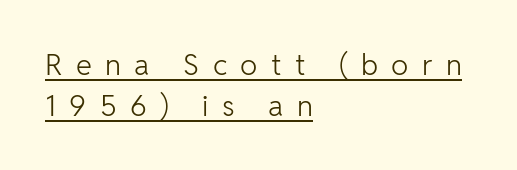
Q: Is the text bold? A: No.
Q: Is the text italic (slanted)? A: No, it is upright.
Q: Is the typeface a serif or a sans-serif typeface? A: Sans-serif.
Q: Is the text underlined? A: Yes.
Q: How is the paragraph aligned? A: Left-aligned.
Q: Is the spacing between letters normal or unusually wide? A: Unusually wide.
Q: Is the spacing between lines tight, normal or loose? A: Normal.
Q: Width (condensed, normal, or wide)? A: Normal.
Q: Stroke contrast? A: Low.
Q: x-height? A: Medium.
Q: Monospaced? A: No.
